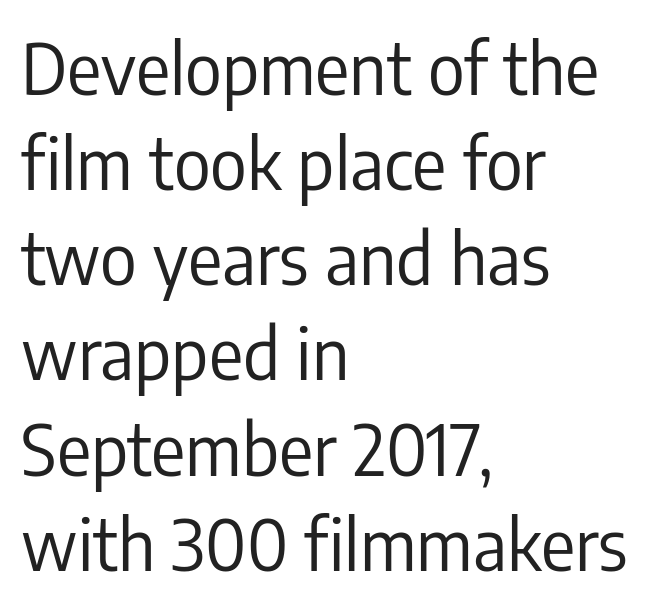
Horizontal alignment here is leftward, the default for most running prose. Do the letters lean? They stand straight. The glyphs in this specimen are sans serif. The area under the type is left untouched.
